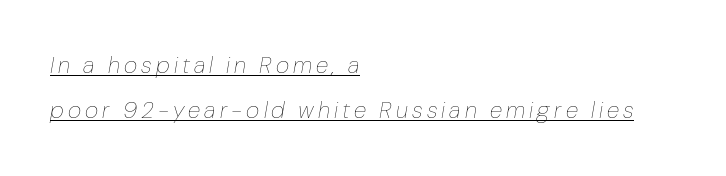
{"italic": "yes", "lean": "right", "slant_degrees": 10, "bold": "no", "underline": "yes", "align": "left", "line_spacing": "loose", "line_spacing_ratio": 1.94, "glyph_px": 23}
